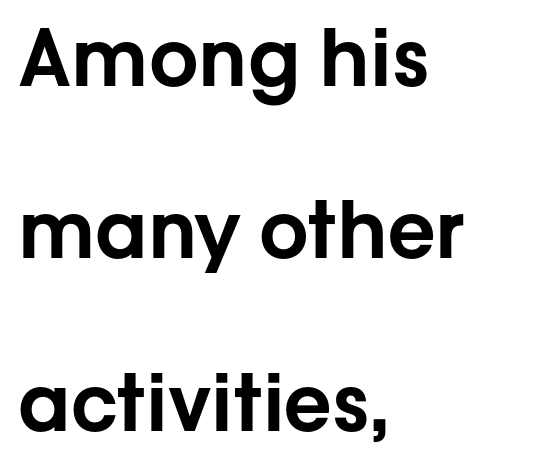
Q: Is the text italic (slanted)? A: No, it is upright.
Q: Is the typeface a serif or a sans-serif typeface? A: Sans-serif.
Q: Is the text underlined? A: No.
Q: How is the paragraph aligned? A: Left-aligned.
Q: Is the spacing between letters normal or unusually wide? A: Normal.
Q: Is the spacing between lines tight, normal or loose? A: Loose.
Q: Width (condensed, normal, or wide)? A: Normal.
Q: Stroke contrast? A: Low.
Q: x-height? A: Medium.
Q: Monospaced? A: No.
